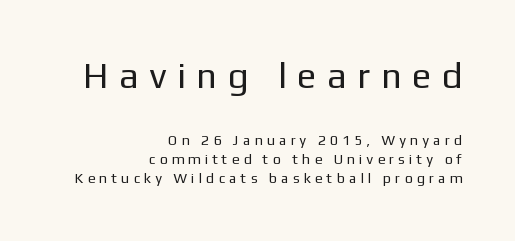
{"serif": "no", "italic": "no", "bold": "no", "weight": "regular", "width": "normal", "stroke_contrast": "low", "x_height": "medium", "monospaced": "no", "underline": "no", "align": "right", "line_spacing": "normal", "line_spacing_ratio": 1.34, "letter_spacing": "wide", "letter_spacing_em": 0.37, "larger_block": "first", "size_ratio": 2.57, "glyph_px": 36}
